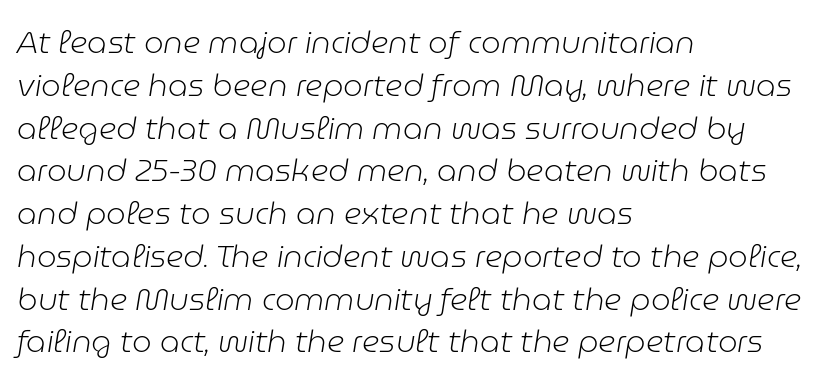
{"italic": "yes", "lean": "right", "slant_degrees": 9, "bold": "no", "weight": "light", "width": "normal", "stroke_contrast": "low", "x_height": "medium", "monospaced": "no", "underline": "no", "align": "left", "line_spacing": "normal", "line_spacing_ratio": 1.38, "letter_spacing": "normal", "letter_spacing_em": 0.0, "glyph_px": 31}
